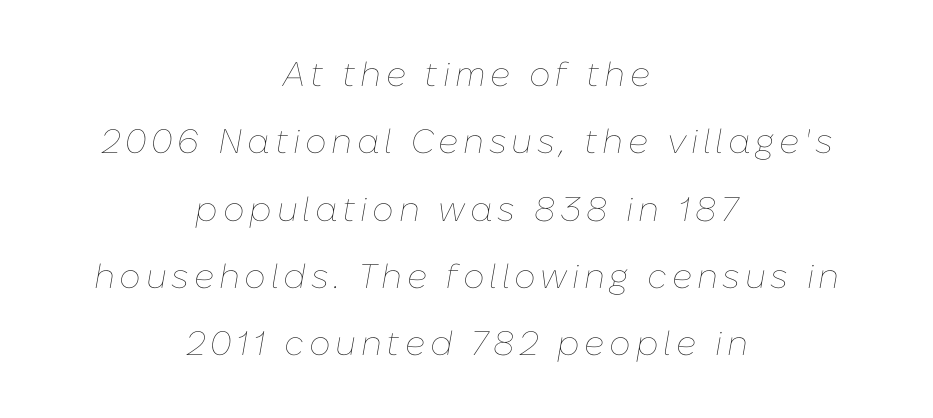
Stems and bowls with no extra thickness — not bold. Both edges are ragged and mirror each other, which tells us the setting is centered. Bare-footed words on every line. Proportional: the letters do not fall into vertical columns.
